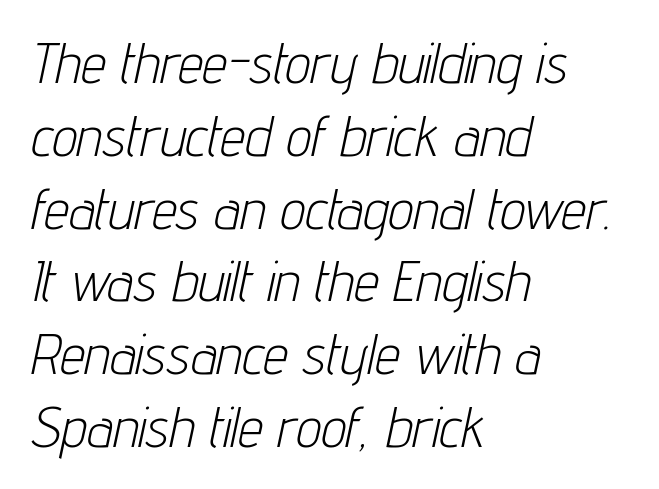
{"italic": "yes", "lean": "right", "slant_degrees": 12, "bold": "no", "weight": "light", "width": "condensed", "stroke_contrast": "low", "x_height": "medium", "monospaced": "no", "underline": "no", "align": "left", "line_spacing": "normal", "line_spacing_ratio": 1.3, "letter_spacing": "normal", "letter_spacing_em": 0.0, "glyph_px": 56}
